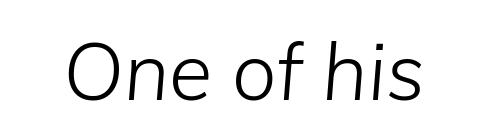
The image shows 79 px light type, italic (leaning right); set normal letter spacing, not underlined; low stroke contrast and a medium x-height.
